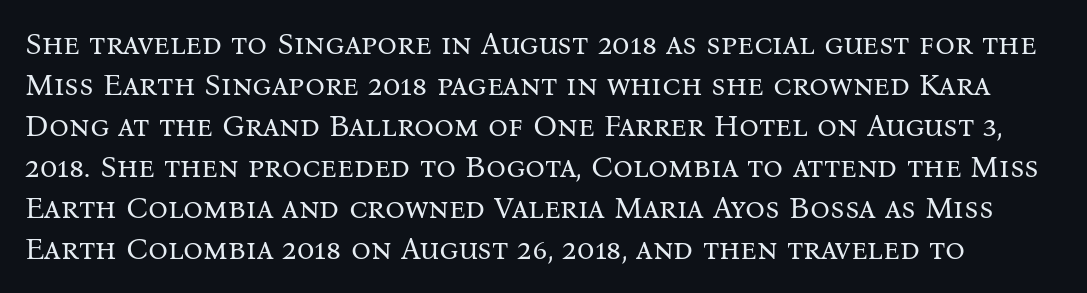
The image shows 31 px regular-weight serif type, upright; set normal line spacing (1.32x), normal letter spacing, not underlined; medium stroke contrast and a medium x-height.
